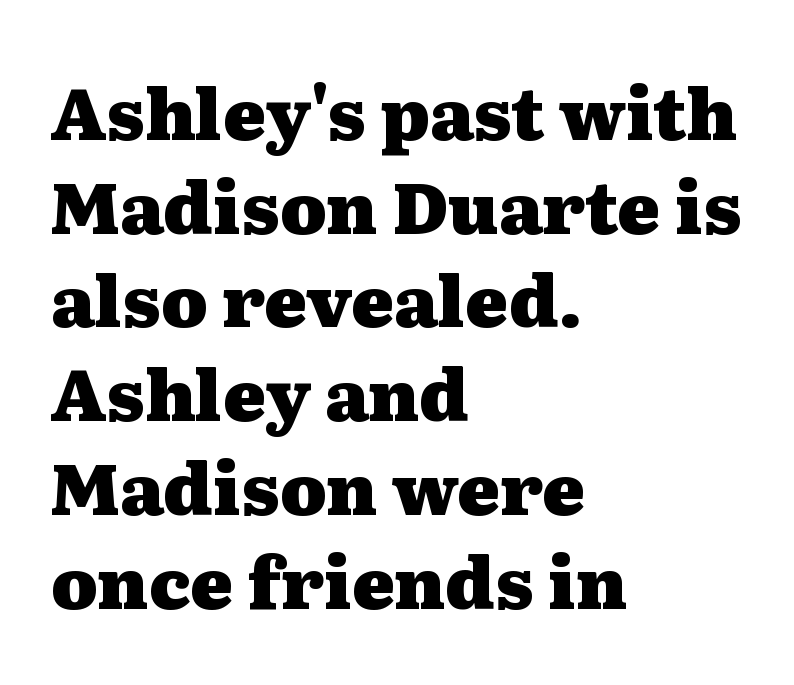
Q: Is the text bold? A: Yes.
Q: Is the text italic (slanted)? A: No, it is upright.
Q: Is the typeface a serif or a sans-serif typeface? A: Serif.
Q: Is the text underlined? A: No.
Q: How is the paragraph aligned? A: Left-aligned.
Q: Is the spacing between letters normal or unusually wide? A: Normal.
Q: Is the spacing between lines tight, normal or loose? A: Normal.
Q: Width (condensed, normal, or wide)? A: Wide.
Q: Stroke contrast? A: Medium.
Q: x-height? A: Medium.
Q: Monospaced? A: No.
